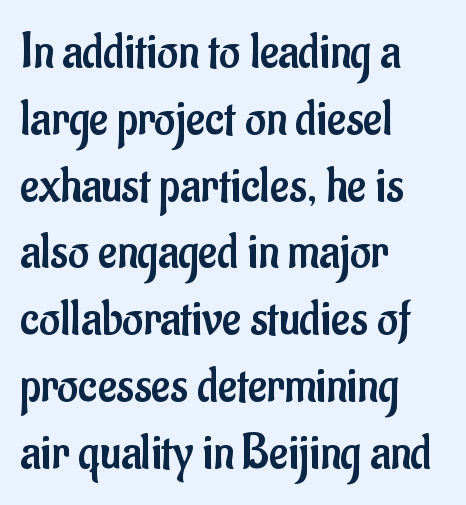
The image shows 51 px regular-weight, condensed sans-serif type, upright; set left-aligned, normal line spacing (1.31x), normal letter spacing, not underlined; low stroke contrast and a small x-height.
